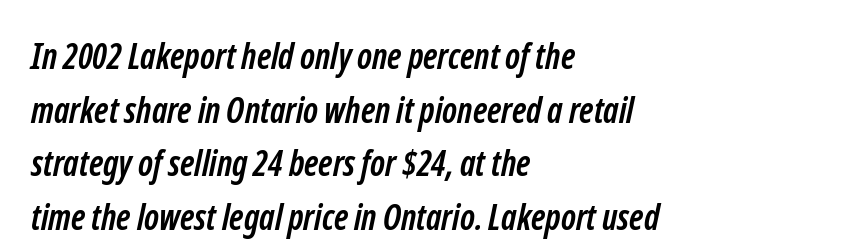
{"serif": "no", "bold": "yes", "weight": "semibold", "width": "condensed", "stroke_contrast": "low", "x_height": "medium", "monospaced": "no", "underline": "no", "align": "left", "line_spacing": "normal", "line_spacing_ratio": 1.53, "letter_spacing": "normal", "letter_spacing_em": 0.0, "glyph_px": 35}
